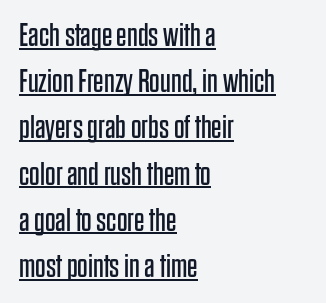
Whoever set this chose a conventional vertical rhythm. No heavy texture on the line: the type isn't bold. These lines are rendered in a variable-pitch font. These characters rest on top of a visible drawn line. The lines in this sample share a left origin and differ only in where they stop.
